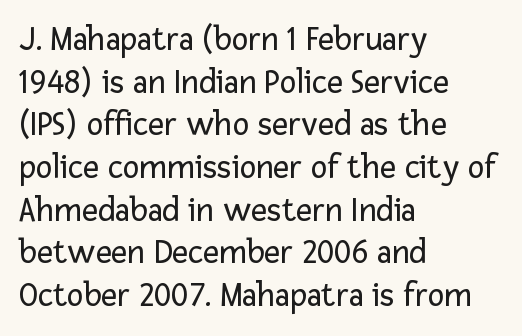
A classic flush-left, rag-right setting is used for this passage. Students, note that the glyphs here touch the page at normal intervals. The rendering uses natural spacing where letterforms have individual widths. Check under the words: just untouched page.
